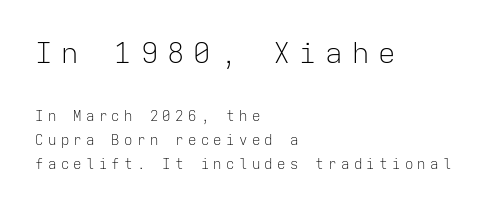
Q: Is the text bold? A: No.
Q: Is the text italic (slanted)? A: No, it is upright.
Q: Is the typeface a serif or a sans-serif typeface? A: Sans-serif.
Q: Is the text underlined? A: No.
Q: How is the paragraph aligned? A: Left-aligned.
Q: Is the spacing between letters normal or unusually wide? A: Unusually wide.
Q: Is the spacing between lines tight, normal or loose? A: Normal.
Q: Which block of text is set in a larger size, the first (top) or the second (bottom)? A: The first (top) one.
Q: Width (condensed, normal, or wide)? A: Normal.
Q: Stroke contrast? A: Low.
Q: x-height? A: Medium.
Q: Monospaced? A: Yes.
